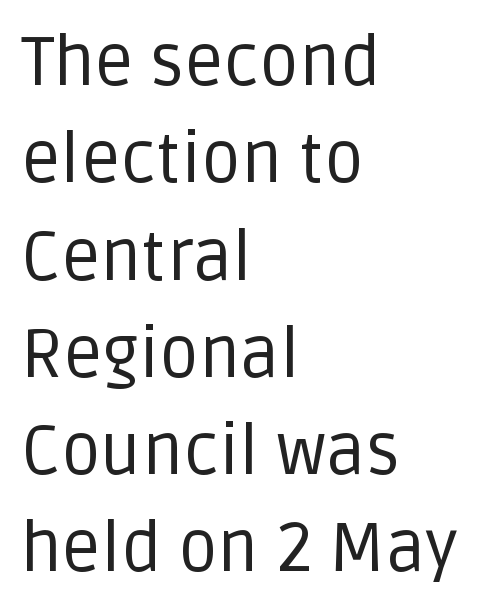
{"serif": "no", "italic": "no", "bold": "no", "weight": "regular", "width": "normal", "stroke_contrast": "low", "x_height": "large", "monospaced": "no", "underline": "no", "align": "left", "line_spacing": "normal", "line_spacing_ratio": 1.41, "letter_spacing": "normal", "letter_spacing_em": 0.0, "glyph_px": 69}
